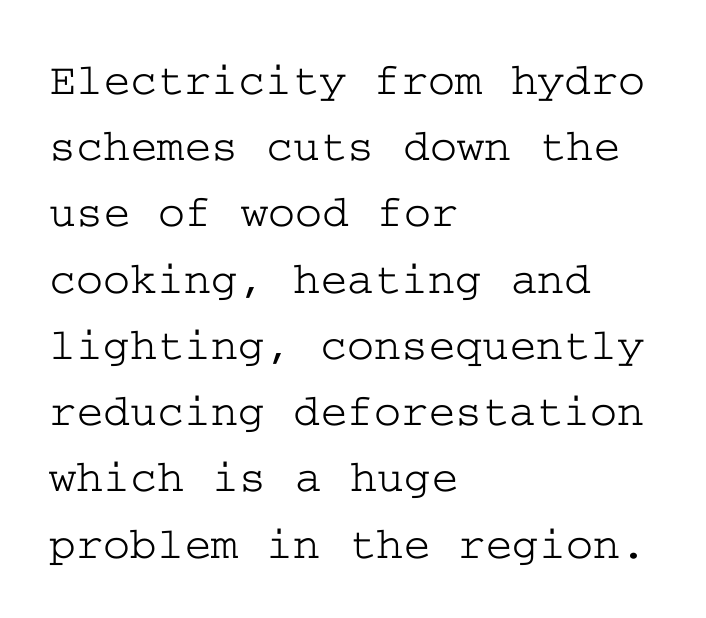
Q: Is the text italic (slanted)? A: No, it is upright.
Q: Is the typeface a serif or a sans-serif typeface? A: Serif.
Q: Is the text underlined? A: No.
Q: How is the paragraph aligned? A: Left-aligned.
Q: Is the spacing between letters normal or unusually wide? A: Normal.
Q: Is the spacing between lines tight, normal or loose? A: Normal.
Q: Width (condensed, normal, or wide)? A: Wide.
Q: Stroke contrast? A: Low.
Q: x-height? A: Medium.
